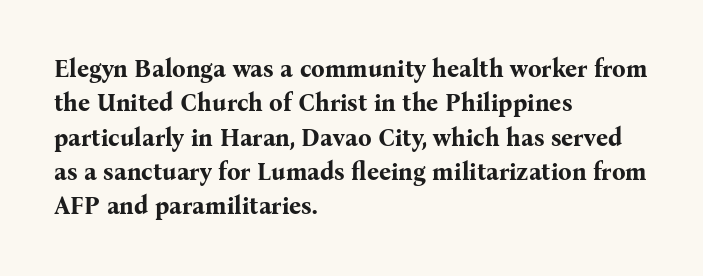
{"italic": "no", "bold": "yes", "underline": "no", "align": "left", "line_spacing": "normal", "line_spacing_ratio": 1.43, "letter_spacing": "normal", "letter_spacing_em": 0.0, "glyph_px": 24}
